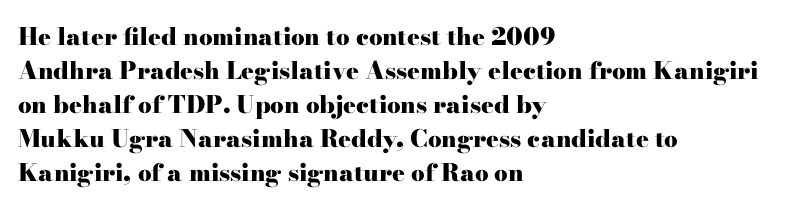
{"italic": "no", "bold": "yes", "underline": "no", "align": "left", "line_spacing": "normal", "line_spacing_ratio": 1.42, "letter_spacing": "normal", "letter_spacing_em": 0.0, "glyph_px": 24}
